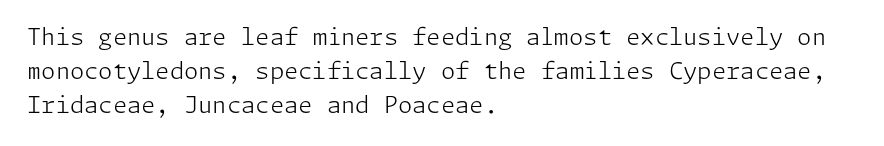
{"italic": "no", "bold": "no", "underline": "no", "align": "left", "line_spacing": "normal", "line_spacing_ratio": 1.48, "letter_spacing": "normal", "letter_spacing_em": 0.0, "glyph_px": 23}
